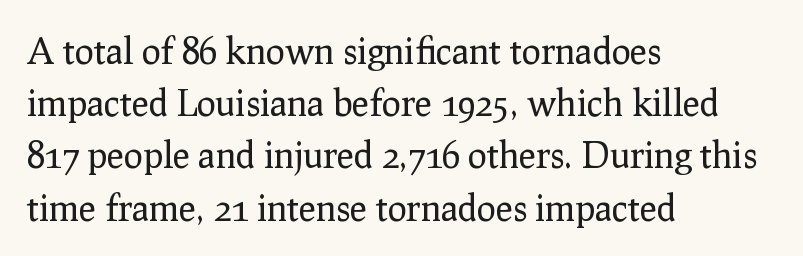
{"serif": "yes", "italic": "no", "bold": "no", "weight": "regular", "width": "normal", "stroke_contrast": "low", "x_height": "medium", "monospaced": "no", "underline": "no", "align": "left", "line_spacing": "normal", "line_spacing_ratio": 1.45, "letter_spacing": "normal", "letter_spacing_em": 0.0, "glyph_px": 36}
